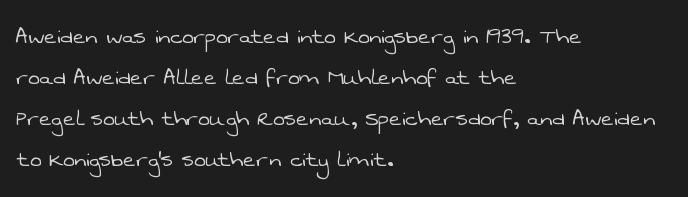
The letters look calm and open, with moderate or lighter stems. Reading down the block, your eye returns to a fixed left position each line. Look at the tracking — it's just the regular setting, nothing added. Rows of type keep a routine distance in the vertical direction. The space directly below the letters is spotless.
